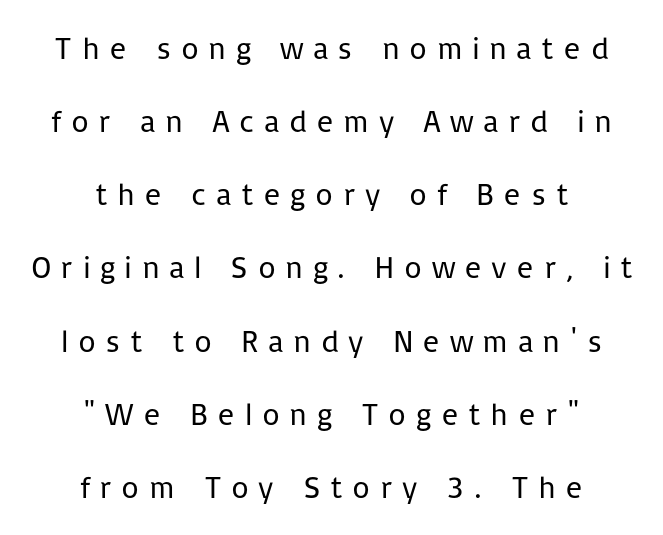
What stands out about the letter spacing? Its width — letters are far apart. Serifs: no, the terminals of the letterforms are clean. Check the space under the baseline: it is left empty. The letters stand upright; this is a roman face.
